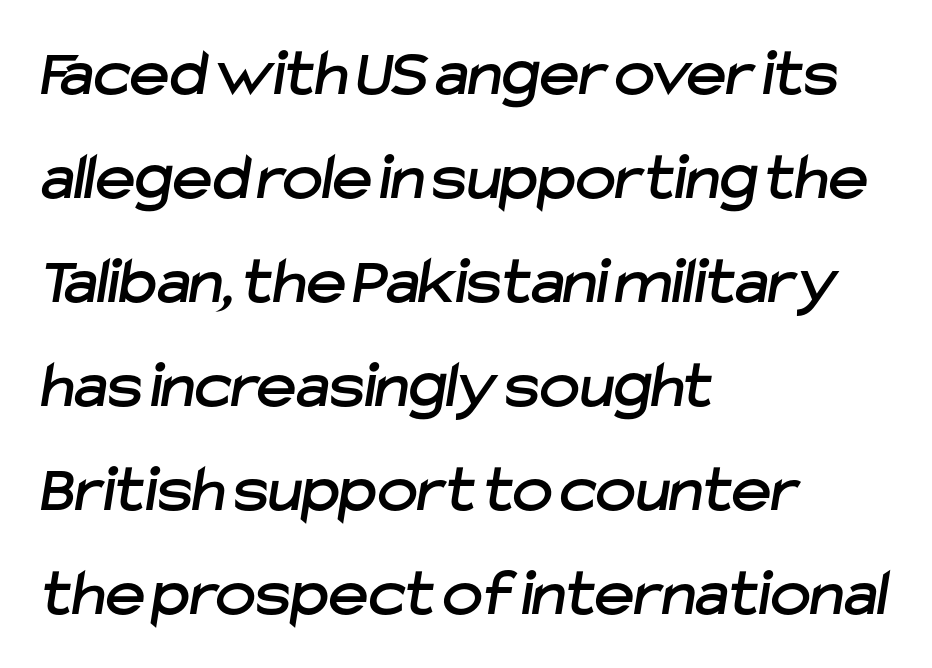
Short note: letters normally spaced. Descenders hang freely into open space. Note the varied advance widths — an 'i' is clearly narrower than an 'm'. Baseline-to-baseline distance is the conventional proportion of letter height. Line starts are locked; line ends wander.
